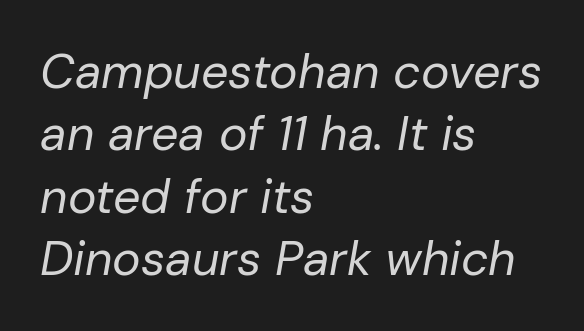
{"italic": "yes", "lean": "right", "slant_degrees": 10, "bold": "no", "weight": "regular", "width": "normal", "stroke_contrast": "low", "x_height": "medium", "monospaced": "no", "underline": "no", "align": "left", "line_spacing": "normal", "line_spacing_ratio": 1.3, "letter_spacing": "normal", "letter_spacing_em": 0.0, "glyph_px": 48}
